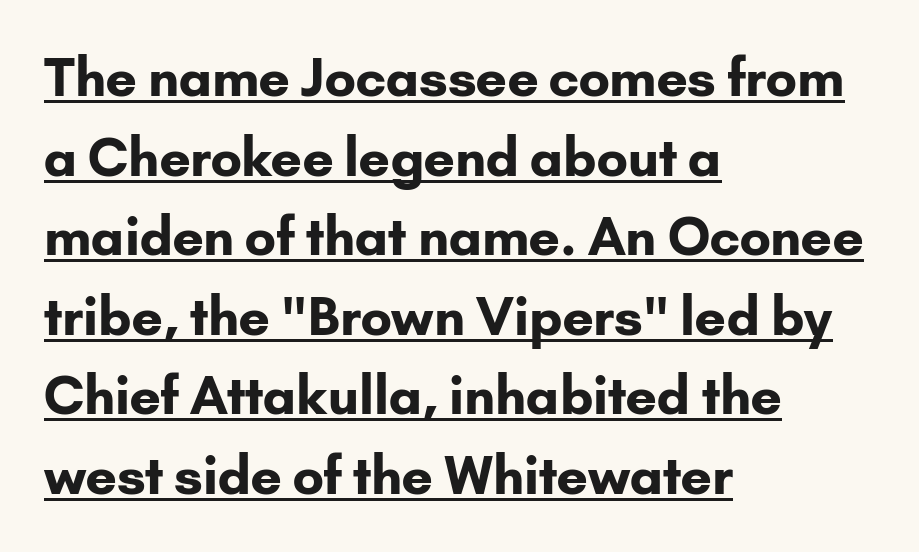
{"serif": "no", "italic": "no", "bold": "yes", "weight": "bold", "width": "normal", "stroke_contrast": "low", "x_height": "small", "monospaced": "no", "underline": "yes", "align": "left", "line_spacing": "normal", "line_spacing_ratio": 1.53, "letter_spacing": "normal", "letter_spacing_em": 0.0, "glyph_px": 52}
